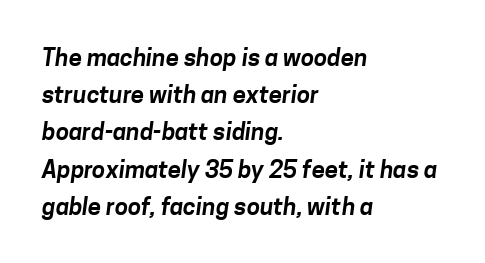
Q: Is the text underlined? A: No.
Q: How is the paragraph aligned? A: Left-aligned.
Q: Is the spacing between letters normal or unusually wide? A: Normal.
Q: Is the spacing between lines tight, normal or loose? A: Normal.
